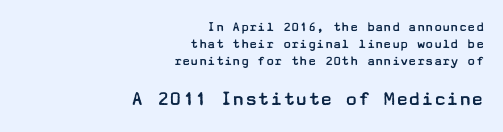
{"italic": "no", "bold": "no", "underline": "no", "align": "right", "line_spacing_ratio": 1.22, "letter_spacing": "normal", "letter_spacing_em": 0.0, "larger_block": "second", "size_ratio": 1.5, "glyph_px": 21}
